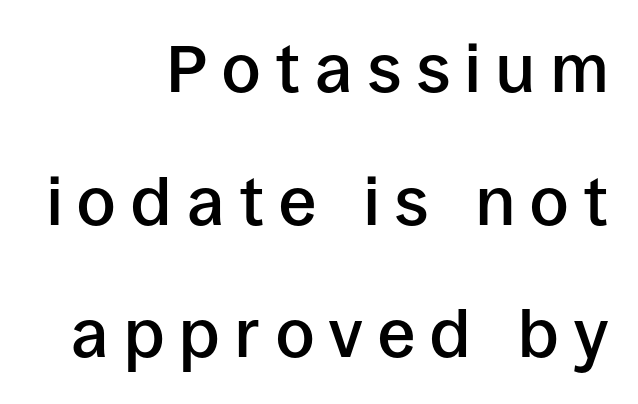
The image shows 67 px semibold sans-serif type, upright; set right-aligned, loose line spacing (1.98x), unusually wide letter spacing (+0.23 em), not underlined; low stroke contrast and a large x-height.
